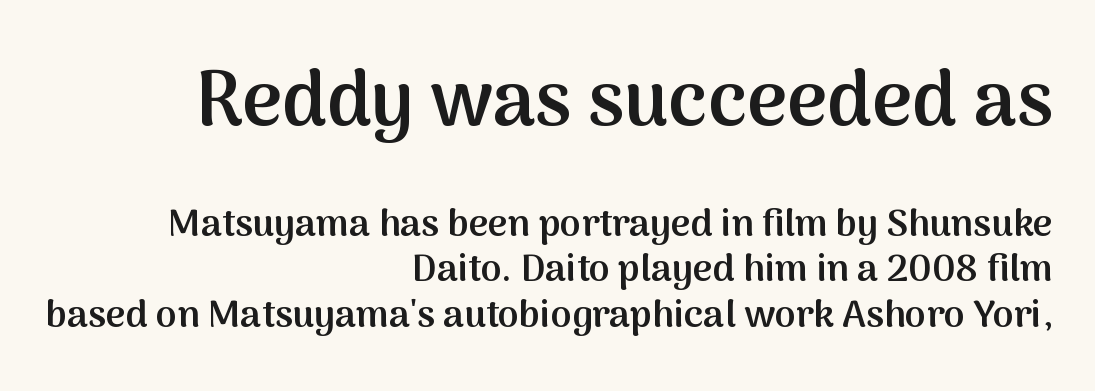
Q: Is the text bold? A: Semi-bold.
Q: Is the text italic (slanted)? A: No, it is upright.
Q: Is the typeface a serif or a sans-serif typeface? A: Sans-serif.
Q: Is the text underlined? A: No.
Q: How is the paragraph aligned? A: Right-aligned.
Q: Is the spacing between letters normal or unusually wide? A: Normal.
Q: Which block of text is set in a larger size, the first (top) or the second (bottom)? A: The first (top) one.
Q: Width (condensed, normal, or wide)? A: Normal.
Q: Stroke contrast? A: Medium.
Q: x-height? A: Medium.
Q: Monospaced? A: No.
